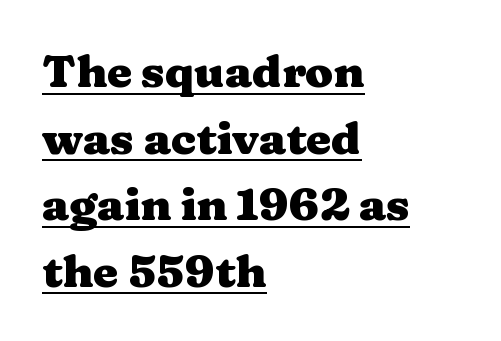
{"serif": "yes", "italic": "no", "bold": "yes", "weight": "heavy", "width": "wide", "stroke_contrast": "medium", "x_height": "medium", "monospaced": "no", "underline": "yes", "align": "left", "line_spacing": "normal", "line_spacing_ratio": 1.48, "letter_spacing": "normal", "letter_spacing_em": 0.0, "glyph_px": 45}
